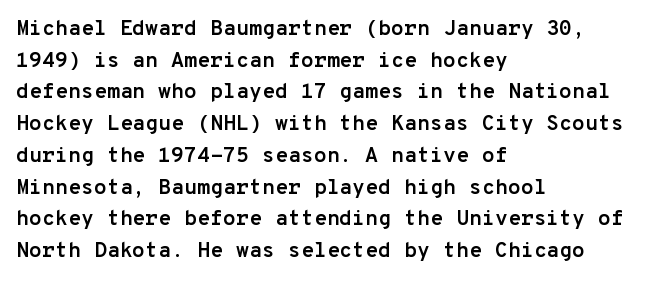
The image shows 21 px bold type, upright; set left-aligned, normal line spacing (1.51x), normal letter spacing, not underlined.
